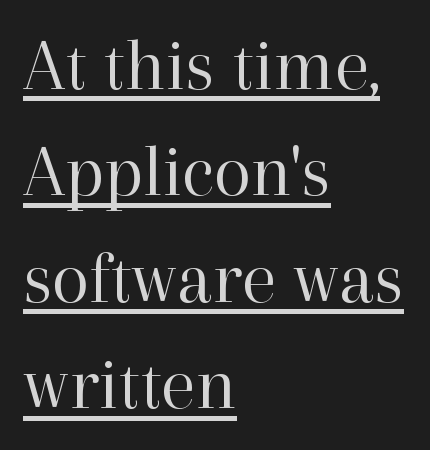
Q: Is the text bold? A: No.
Q: Is the text italic (slanted)? A: No, it is upright.
Q: Is the typeface a serif or a sans-serif typeface? A: Serif.
Q: Is the text underlined? A: Yes.
Q: How is the paragraph aligned? A: Left-aligned.
Q: Is the spacing between letters normal or unusually wide? A: Normal.
Q: Is the spacing between lines tight, normal or loose? A: Normal.
Q: Width (condensed, normal, or wide)? A: Normal.
Q: Stroke contrast? A: High.
Q: x-height? A: Medium.
Q: Monospaced? A: No.
